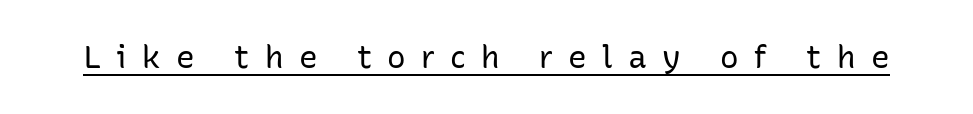
Q: Is the text bold? A: No.
Q: Is the text italic (slanted)? A: No, it is upright.
Q: Is the typeface a serif or a sans-serif typeface? A: Sans-serif.
Q: Is the text underlined? A: Yes.
Q: Is the spacing between letters normal or unusually wide? A: Unusually wide.
Q: Width (condensed, normal, or wide)? A: Normal.
Q: Stroke contrast? A: Low.
Q: x-height? A: Medium.
Q: Monospaced? A: No.
